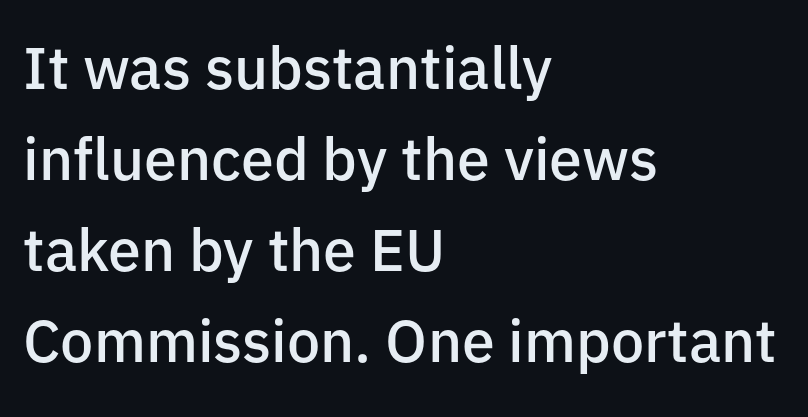
The image shows 59 px semibold sans-serif type, upright; set left-aligned, normal line spacing (1.54x), normal letter spacing, not underlined; low stroke contrast and a medium x-height.
